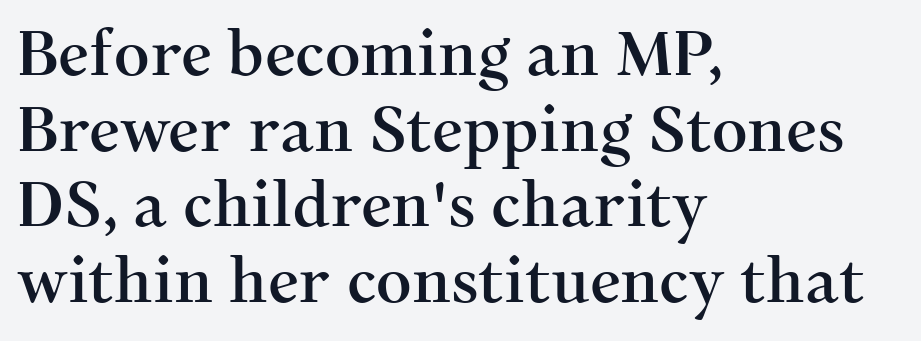
{"serif": "yes", "italic": "no", "width": "normal", "stroke_contrast": "medium", "x_height": "medium", "monospaced": "no", "underline": "no", "align": "left", "line_spacing_ratio": 1.22, "letter_spacing": "normal", "letter_spacing_em": 0.0, "glyph_px": 62}
